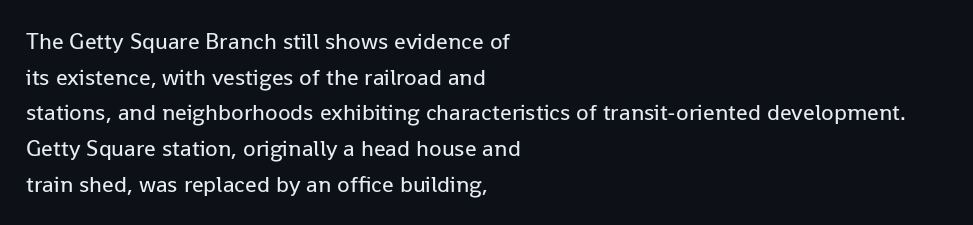
{"italic": "no", "bold": "no", "underline": "no", "align": "left", "line_spacing": "normal", "line_spacing_ratio": 1.55, "letter_spacing": "normal", "letter_spacing_em": 0.0, "glyph_px": 23}
